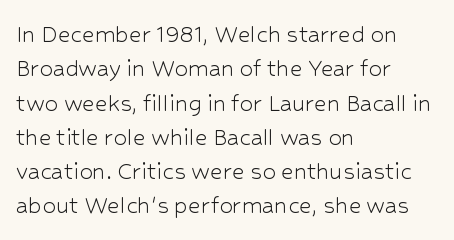
{"italic": "no", "bold": "no", "underline": "no", "align": "left", "line_spacing": "normal", "line_spacing_ratio": 1.27, "letter_spacing": "normal", "letter_spacing_em": 0.0, "glyph_px": 27}
